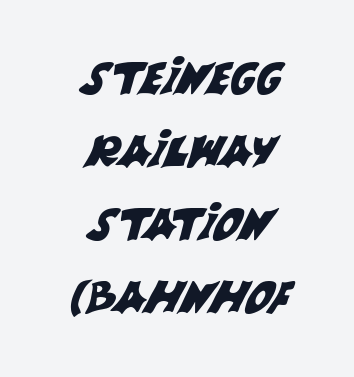
The image shows 44 px sans-serif type; set centered, normal line spacing (1.66x), normal letter spacing, not underlined; medium stroke contrast and a large x-height.
